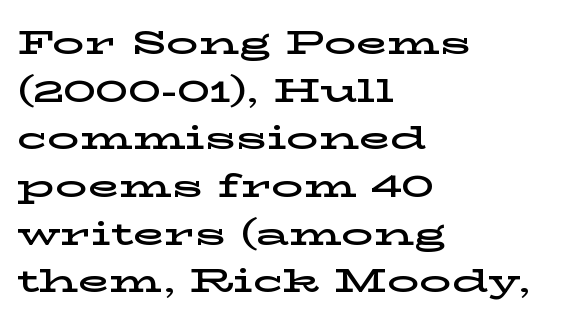
{"serif": "yes", "italic": "no", "width": "wide", "stroke_contrast": "low", "x_height": "medium", "monospaced": "no", "underline": "no", "align": "left", "line_spacing": "normal", "line_spacing_ratio": 1.49, "letter_spacing": "normal", "letter_spacing_em": 0.0, "glyph_px": 32}
